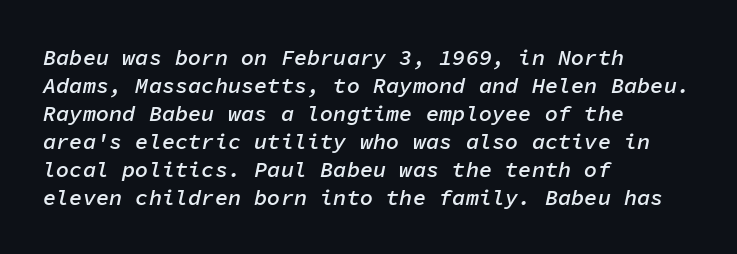
Has an underline been added? It has not. Reading down the column, the eye jumps a familiar distance to each next line. Layout note: lines flush left. In terms of letterspacing, this is plain default setting. Firm but not heavy-handed strokes: this text is semibold.
